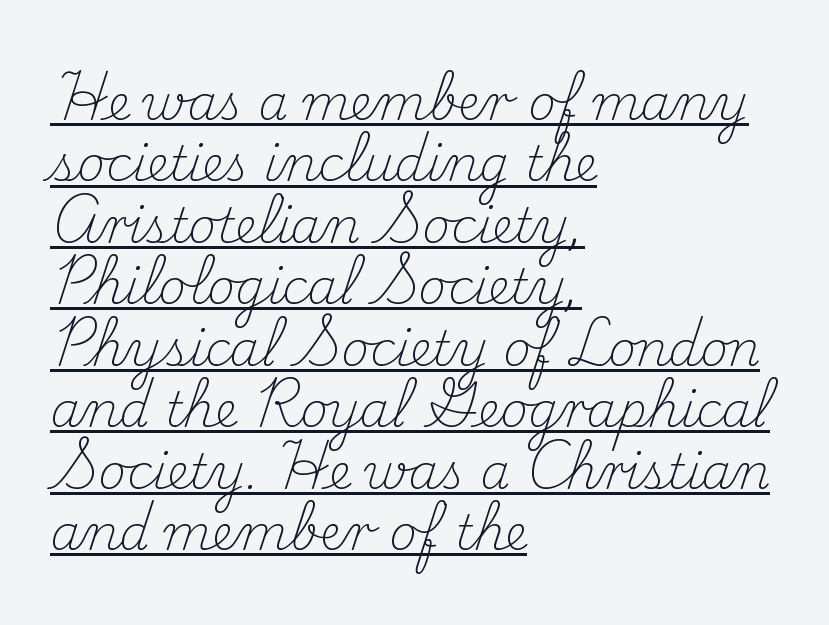
{"serif": "yes", "bold": "no", "weight": "light", "width": "normal", "stroke_contrast": "medium", "x_height": "small", "monospaced": "no", "underline": "yes", "align": "left", "line_spacing": "normal", "line_spacing_ratio": 1.28, "letter_spacing": "normal", "letter_spacing_em": 0.0, "glyph_px": 48}
